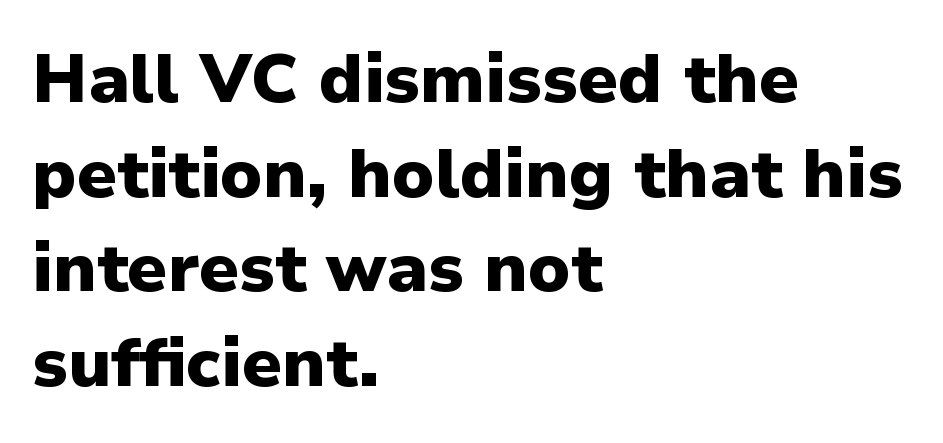
{"serif": "no", "italic": "no", "bold": "yes", "weight": "heavy", "width": "normal", "stroke_contrast": "low", "x_height": "medium", "monospaced": "no", "underline": "no", "align": "left", "line_spacing": "normal", "line_spacing_ratio": 1.37, "letter_spacing": "normal", "letter_spacing_em": 0.0, "glyph_px": 69}
